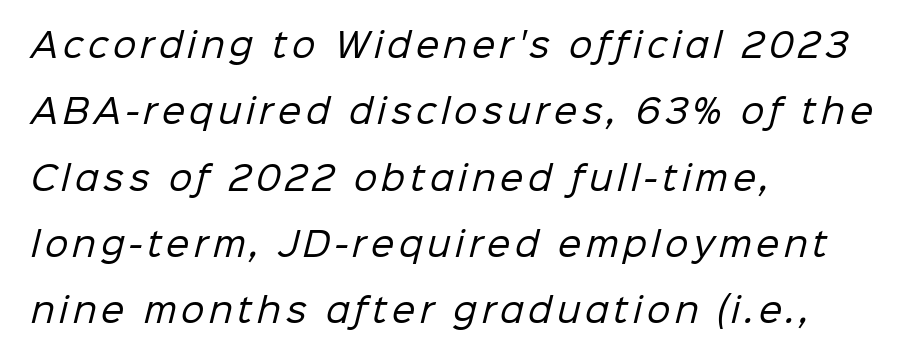
If you drew a ruler down the left edge, every line would touch it. Regarding serifs, this sample does without them. No heavy texture on the line: the type isn't bold. The letters advance in unequal steps, a hallmark of proportional type. Baseline-to-baseline distance is far greater than the letter height. Lines of text with bare space underneath.
